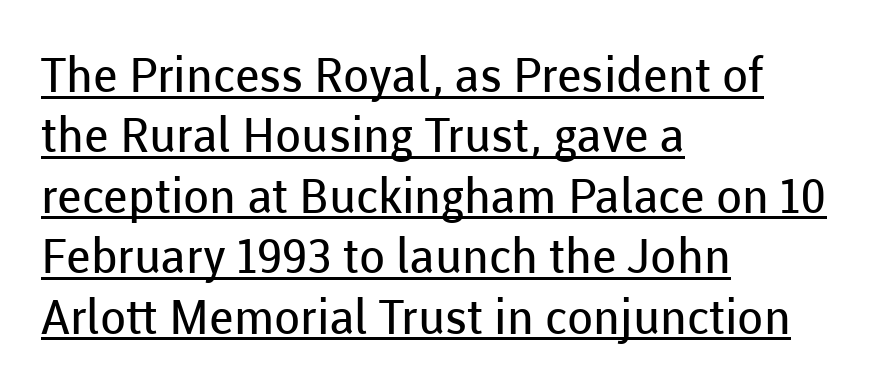
{"serif": "no", "italic": "no", "bold": "no", "weight": "regular", "width": "normal", "stroke_contrast": "low", "x_height": "medium", "monospaced": "no", "underline": "yes", "align": "left", "line_spacing": "normal", "line_spacing_ratio": 1.26, "letter_spacing": "normal", "letter_spacing_em": 0.0, "glyph_px": 48}
